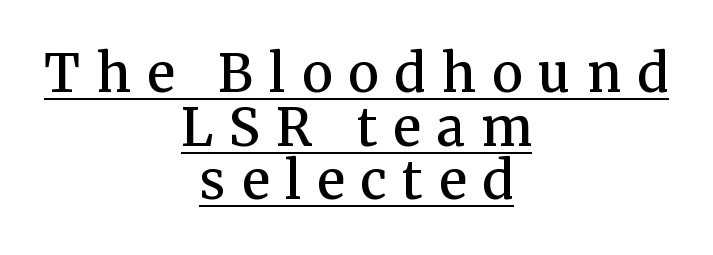
{"serif": "yes", "italic": "no", "bold": "semi", "weight": "semibold", "width": "normal", "stroke_contrast": "medium", "x_height": "medium", "monospaced": "no", "underline": "yes", "align": "center", "line_spacing": "tight", "line_spacing_ratio": 1.03, "letter_spacing": "wide", "letter_spacing_em": 0.31, "glyph_px": 52}
